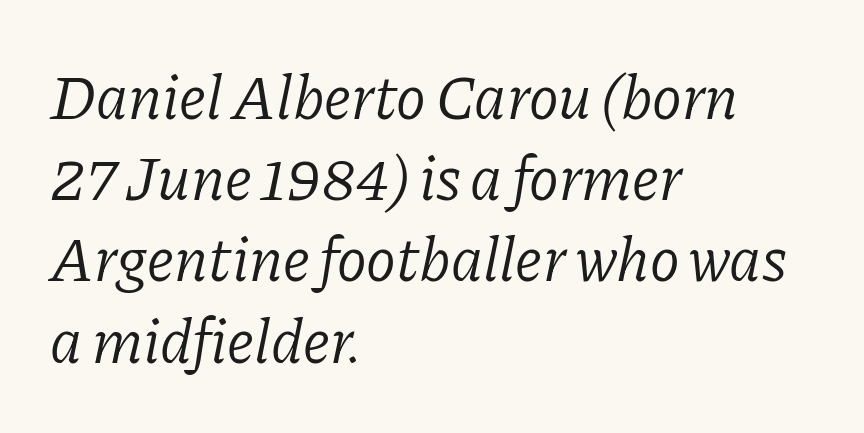
The image shows 62 px light serif type, italic (leaning right); set left-aligned, normal line spacing (1.31x), normal letter spacing, not underlined; low stroke contrast and a medium x-height.
